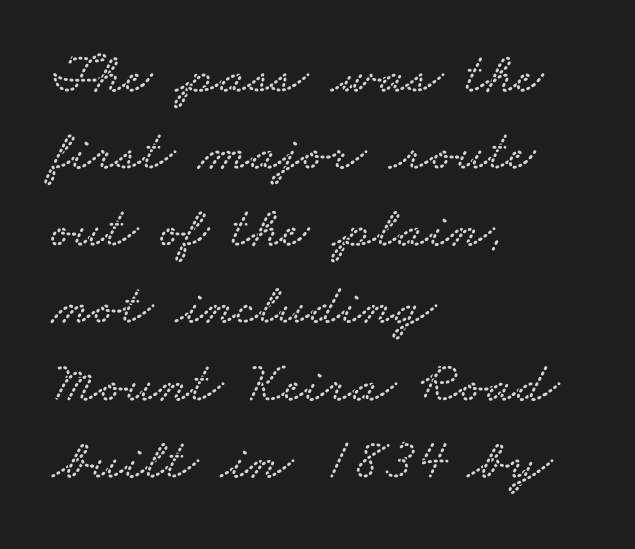
The image shows 58 px wide serif type; set left-aligned, normal line spacing (1.33x), normal letter spacing, not underlined; low stroke contrast and a small x-height.
